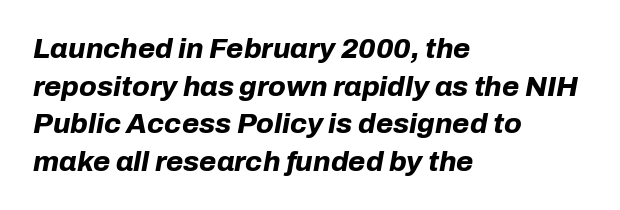
The text carries the slant typical of an italic or oblique font. Think of a printed novel: that variable character pitch is what you see here. Tracking here is standard; glyphs follow each other at the usual distance. Layout note: lines flush left. The face used here has the dense, thick strokes of a bold. Has an underline been added? It has not.
